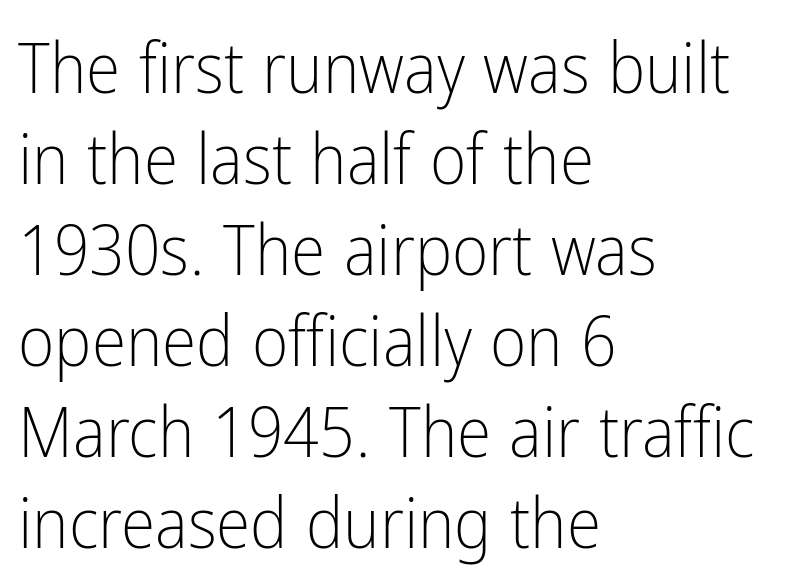
The image shows 70 px light, condensed sans-serif type, upright; set left-aligned, normal line spacing (1.3x), normal letter spacing, not underlined; low stroke contrast and a medium x-height.
